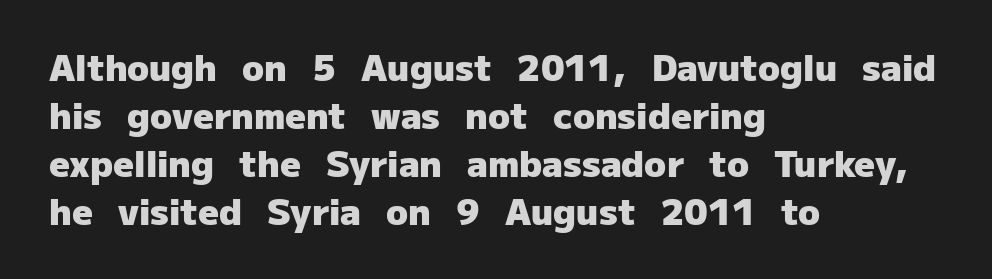
Is there any slant? The stems are plumb. These lines are rendered in a variable-pitch font. Teacher's note: observe the even left margin — that is flush-left alignment. A clean baseline with only descenders dipping below it.
